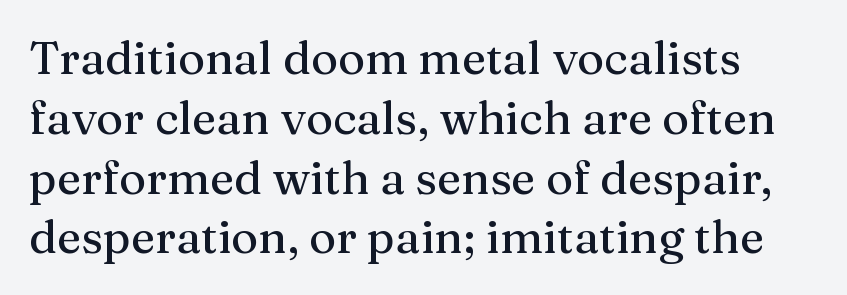
The image shows 46 px serif type, upright; set normal line spacing (1.3x), normal letter spacing, not underlined; medium stroke contrast and a medium x-height.
